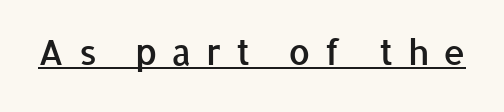
Q: Is the text bold? A: Semi-bold.
Q: Is the text italic (slanted)? A: No, it is upright.
Q: Is the typeface a serif or a sans-serif typeface? A: Sans-serif.
Q: Is the text underlined? A: Yes.
Q: Is the spacing between letters normal or unusually wide? A: Unusually wide.
Q: Width (condensed, normal, or wide)? A: Normal.
Q: Stroke contrast? A: Low.
Q: x-height? A: Medium.
Q: Monospaced? A: No.
